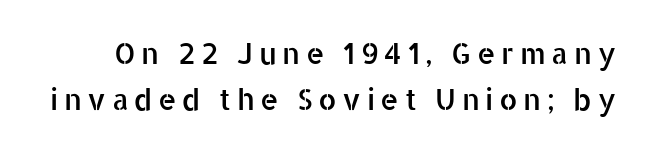
One glance says typical: line gaps are just what's usual. This sample has the flowing, uneven cadence of proportional lettering. Letterform terminals end flat and unadorned throughout the passage. Descenders are the only things crossing below the line. If you drew a line through each stem, it would be perfectly vertical.
